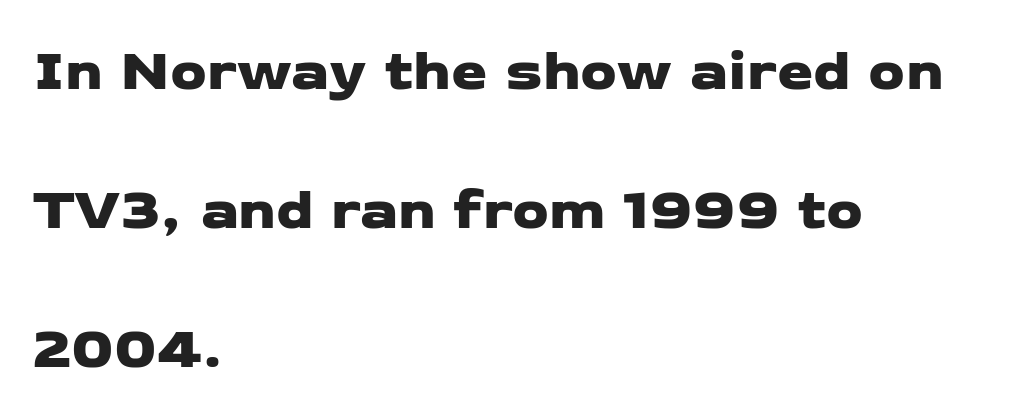
What kind of face is this? One without serifs — a sans. Letter spacing: default. Proportional: the letters do not fall into vertical columns. The strip under each line holds only bare page.
